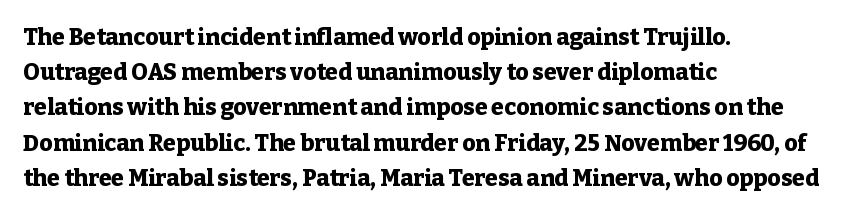
{"italic": "no", "bold": "yes", "underline": "no", "align": "left", "line_spacing": "normal", "line_spacing_ratio": 1.53, "letter_spacing": "normal", "letter_spacing_em": 0.0, "glyph_px": 23}
